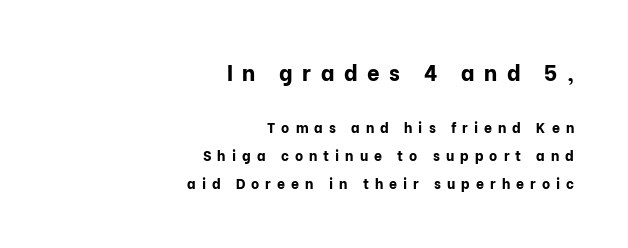
The image shows 22 px bold type, upright; set right-aligned, loose line spacing (2.01x), unusually wide letter spacing (+0.43 em), not underlined; the first (top) block is 1.57x larger.
